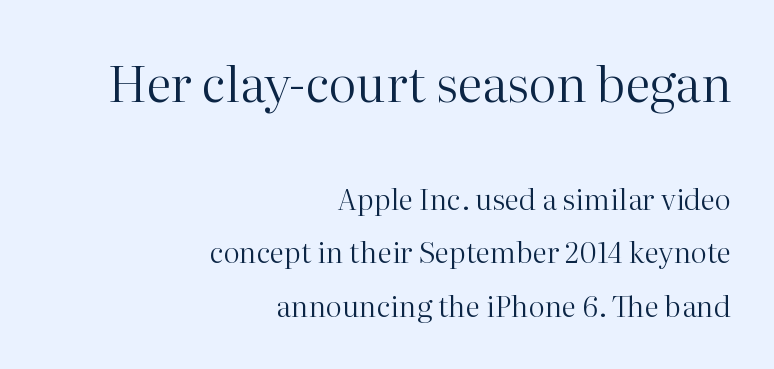
{"serif": "yes", "italic": "no", "bold": "no", "weight": "regular", "width": "normal", "stroke_contrast": "high", "x_height": "medium", "monospaced": "no", "underline": "no", "align": "right", "line_spacing_ratio": 1.84, "letter_spacing": "normal", "letter_spacing_em": 0.0, "larger_block": "first", "size_ratio": 1.72, "glyph_px": 50}
